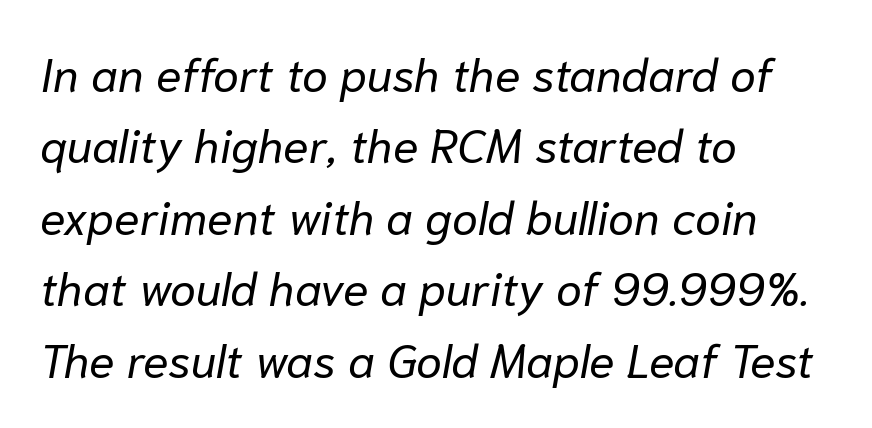
Q: Is the text bold? A: No.
Q: Is the text italic (slanted)? A: Yes, it leans right by about 10 degrees.
Q: Is the text underlined? A: No.
Q: How is the paragraph aligned? A: Left-aligned.
Q: Is the spacing between letters normal or unusually wide? A: Normal.
Q: Is the spacing between lines tight, normal or loose? A: Normal.
Q: Width (condensed, normal, or wide)? A: Normal.
Q: Stroke contrast? A: Low.
Q: x-height? A: Medium.
Q: Monospaced? A: No.
